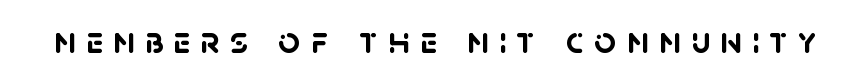
The image shows 38 px semibold sans-serif type; set unusually wide letter spacing (+0.27 em), not underlined; low stroke contrast and a large x-height.
